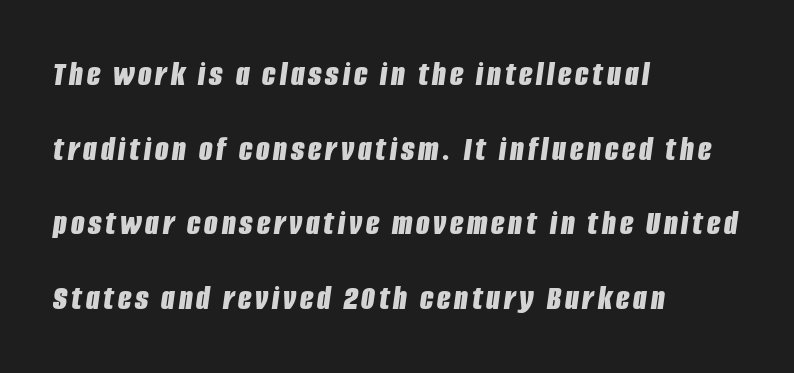
Q: Is the text bold? A: Yes.
Q: Is the text italic (slanted)? A: Yes, it leans right by about 8 degrees.
Q: Is the text underlined? A: No.
Q: How is the paragraph aligned? A: Left-aligned.
Q: Is the spacing between lines tight, normal or loose? A: Loose.
Q: Width (condensed, normal, or wide)? A: Condensed.
Q: Stroke contrast? A: Low.
Q: x-height? A: Large.
Q: Monospaced? A: No.
